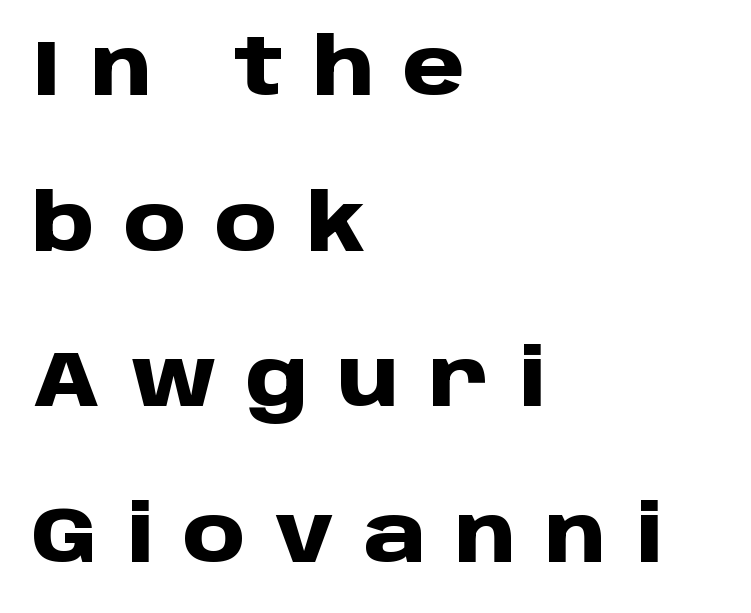
The image shows 79 px heavy sans-serif type, upright; set left-aligned, loose line spacing (1.97x), unusually wide letter spacing (+0.37 em), not underlined; low stroke contrast and a large x-height.
